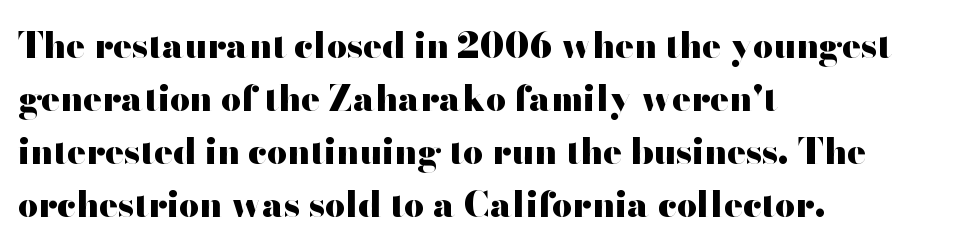
The image shows 35 px heavy, wide sans-serif type, upright; set left-aligned, normal line spacing (1.51x), normal letter spacing, not underlined; high stroke contrast and a small x-height.
